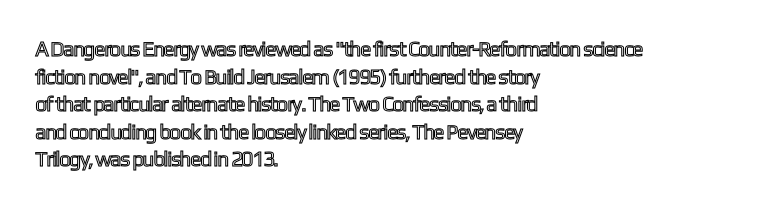
The image shows 21 px text type, upright; set left-aligned, normal line spacing (1.31x), normal letter spacing, not underlined.
